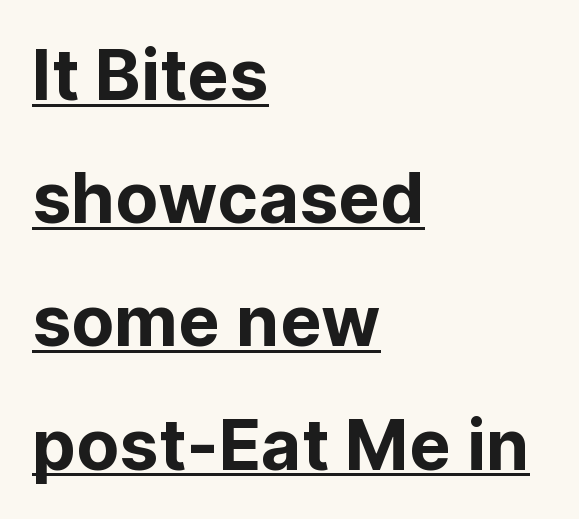
{"serif": "no", "italic": "no", "width": "normal", "stroke_contrast": "low", "x_height": "medium", "monospaced": "no", "underline": "yes", "align": "left", "line_spacing_ratio": 1.76, "letter_spacing": "normal", "letter_spacing_em": 0.0, "glyph_px": 70}
